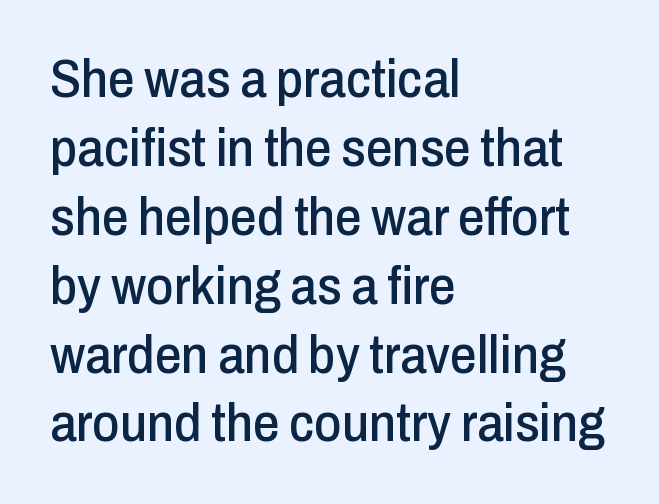
The tracking reads as untouched default to a designer's eye. Each line starts at the same left margin while the right side varies. Words float on clear page, feet unadorned. Do the characters align in a grid? No, the font is proportional. What's the leading like? Ordinary, nothing unusual. Posture: vertical.
